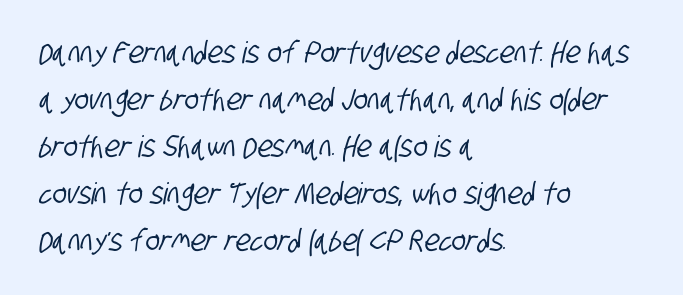
{"serif": "no", "width": "condensed", "stroke_contrast": "low", "x_height": "large", "monospaced": "no", "underline": "no", "align": "left", "line_spacing": "normal", "line_spacing_ratio": 1.57, "letter_spacing": "normal", "letter_spacing_em": 0.0, "glyph_px": 30}
